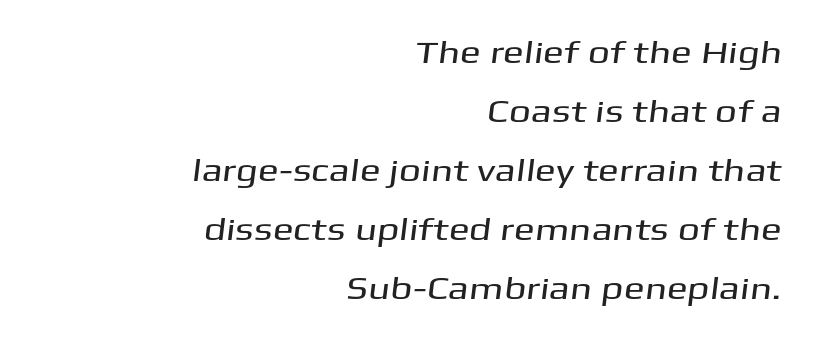
The image shows 31 px wide sans-serif type; set right-aligned, loose line spacing (1.9x), normal letter spacing, not underlined; medium stroke contrast and a medium x-height.
